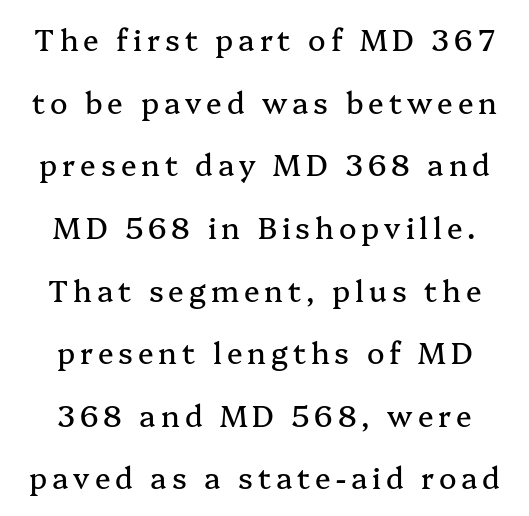
Interline gaps are noticeably wide in this sample. The letters stand straight up with perfectly vertical stems. This rendering features lettering with no underline. Note the varied advance widths — an 'i' is clearly narrower than an 'm'. Horizontally, the lines are justified to the midpoint only. Serifs: yes, visible at the terminals of the letterforms.
